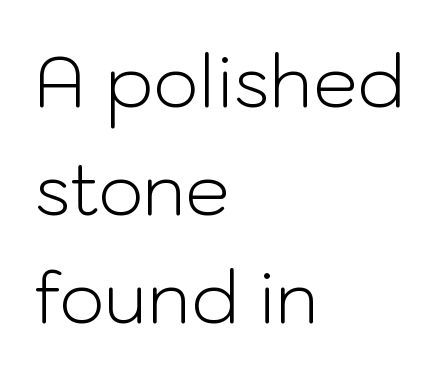
Quick note: underline off. Leading matches the norm, producing a regular column. These glyphs show unthickened strokes, regular width or finer. Unlike a traditional serif, this face leaves its strokes unadorned.
